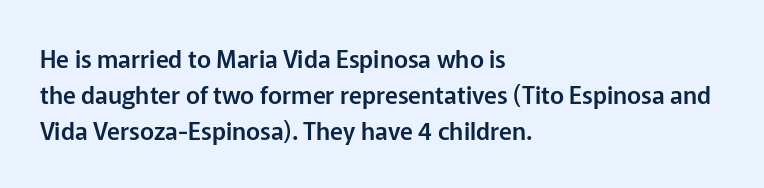
Leading: standard. Ascenders rise straight up at ninety degrees. Nobody drew a line under any word here. Here the glyphs are tracked normally, forming tight word shapes. All the whitespace from short lines collects on the right.
